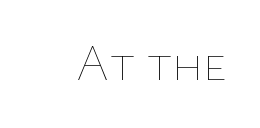
A typesetter would call this proportional, since set widths differ per character. The letters look calm and open, with moderate or lighter stems. Does the lettering tilt? It doesn't — this is upright. The words here are not underlined. The line texture is even and compact thanks to regular tracking.
